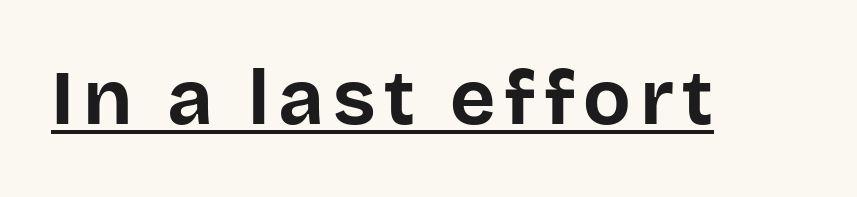
Honestly, the underline is the first thing you notice here. Thick stems and heavy bowls — unmistakably bold. A sans-serif font was chosen for this passage. The axis of the letterforms is exactly vertical. Think of a printed novel: that variable character pitch is what you see here.
